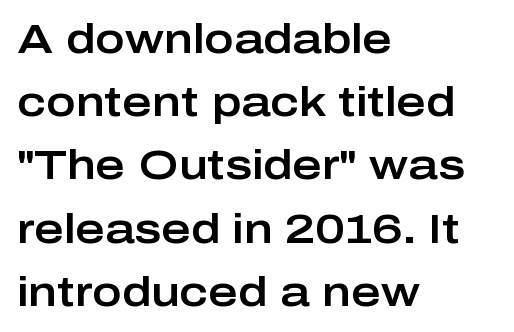
Q: Is the text italic (slanted)? A: No, it is upright.
Q: Is the typeface a serif or a sans-serif typeface? A: Sans-serif.
Q: Is the text underlined? A: No.
Q: How is the paragraph aligned? A: Left-aligned.
Q: Is the spacing between letters normal or unusually wide? A: Normal.
Q: Is the spacing between lines tight, normal or loose? A: Normal.
Q: Width (condensed, normal, or wide)? A: Wide.
Q: Stroke contrast? A: Low.
Q: x-height? A: Medium.
Q: Monospaced? A: No.
